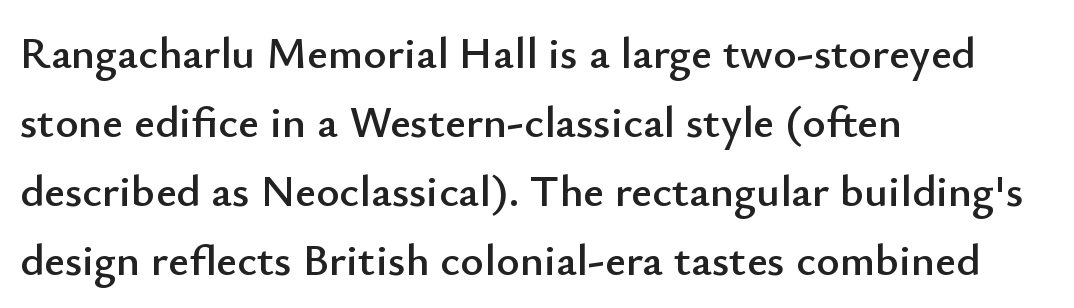
{"serif": "no", "italic": "no", "width": "normal", "stroke_contrast": "low", "x_height": "small", "monospaced": "no", "underline": "no", "align": "left", "line_spacing": "normal", "line_spacing_ratio": 1.53, "letter_spacing": "normal", "letter_spacing_em": 0.0, "glyph_px": 45}
